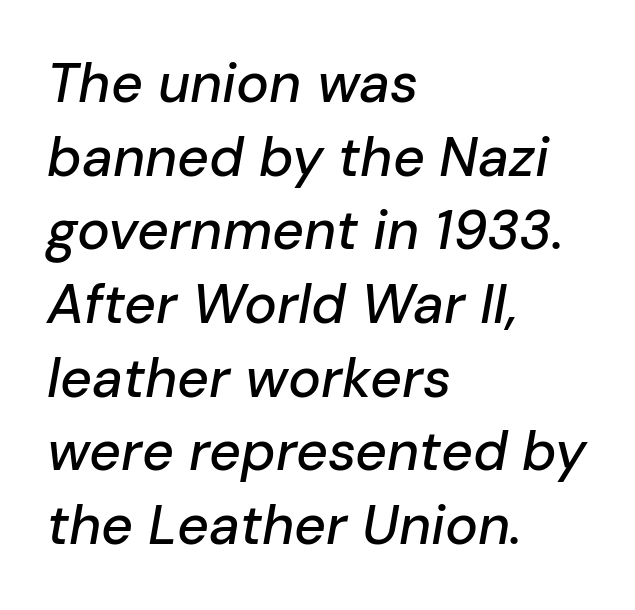
Q: Is the text italic (slanted)? A: Yes, it leans right by about 10 degrees.
Q: Is the text underlined? A: No.
Q: How is the paragraph aligned? A: Left-aligned.
Q: Is the spacing between letters normal or unusually wide? A: Normal.
Q: Is the spacing between lines tight, normal or loose? A: Normal.
Q: Width (condensed, normal, or wide)? A: Normal.
Q: Stroke contrast? A: Low.
Q: x-height? A: Medium.
Q: Monospaced? A: No.
